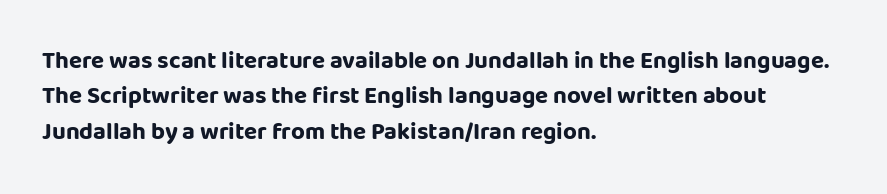
The baseline area is clear. Rendered with straight, roman letterforms. The face used here has the dense, thick strokes of a bold. One-word summary of the alignment: left.
